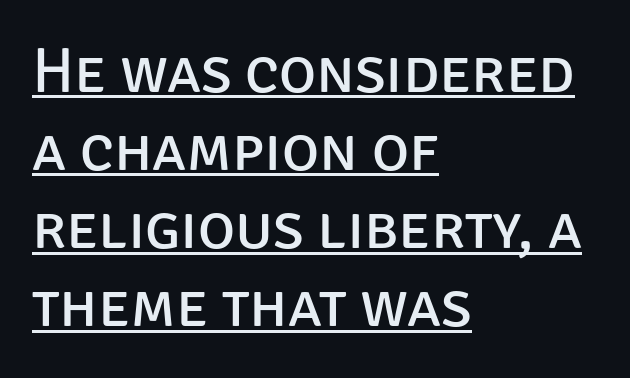
The image shows 63 px regular-weight sans-serif type, upright; set left-aligned, line spacing 1.24x, normal letter spacing, underlined; low stroke contrast and a large x-height.
